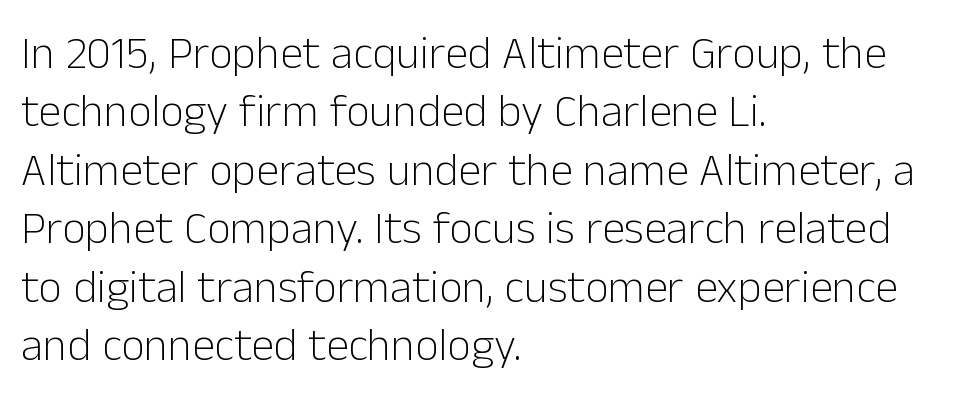
Typographically, this falls in the sans-serif category. These lines are rendered in a variable-pitch font. Evenly set lines give the paragraph a standard silhouette. The text block is weighted toward the left margin, trailing off unevenly rightward. Decoration check: the copy has no underline. Every character sits straight up, as roman type does.
